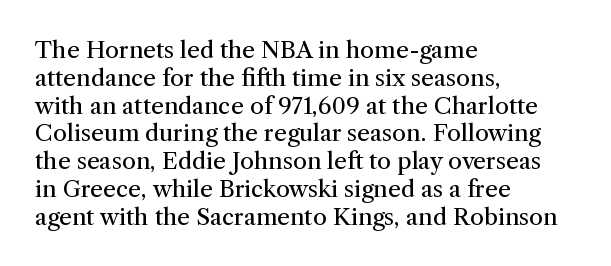
{"italic": "no", "bold": "no", "underline": "no", "align": "left", "line_spacing_ratio": 1.21, "letter_spacing": "normal", "letter_spacing_em": 0.0, "glyph_px": 23}
